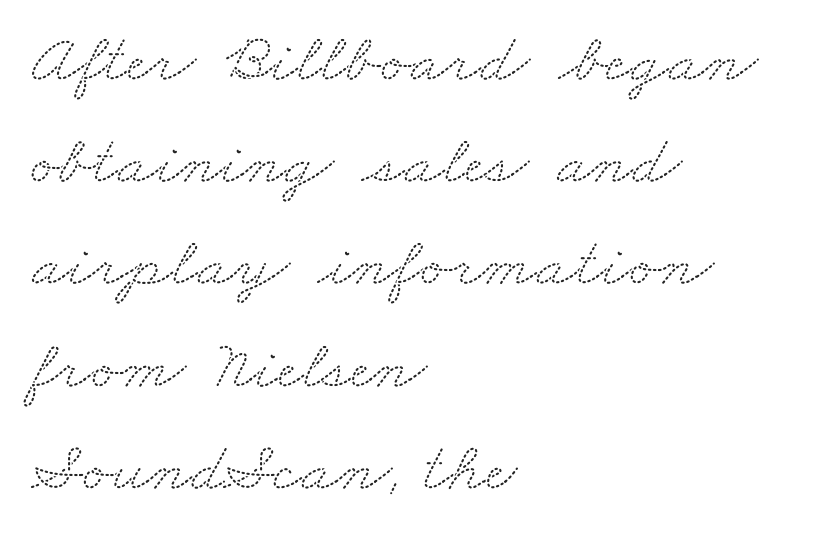
{"serif": "yes", "width": "wide", "stroke_contrast": "medium", "x_height": "small", "monospaced": "no", "underline": "no", "align": "left", "line_spacing": "normal", "line_spacing_ratio": 1.46, "letter_spacing": "normal", "letter_spacing_em": 0.0, "glyph_px": 70}
